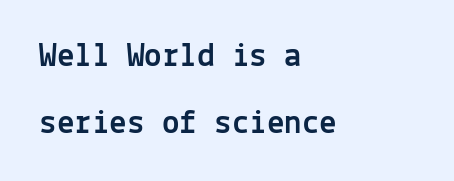
The image shows 35 px sans-serif type, upright, monospaced; set left-aligned, loose line spacing (1.91x), normal letter spacing, not underlined; a medium x-height.
